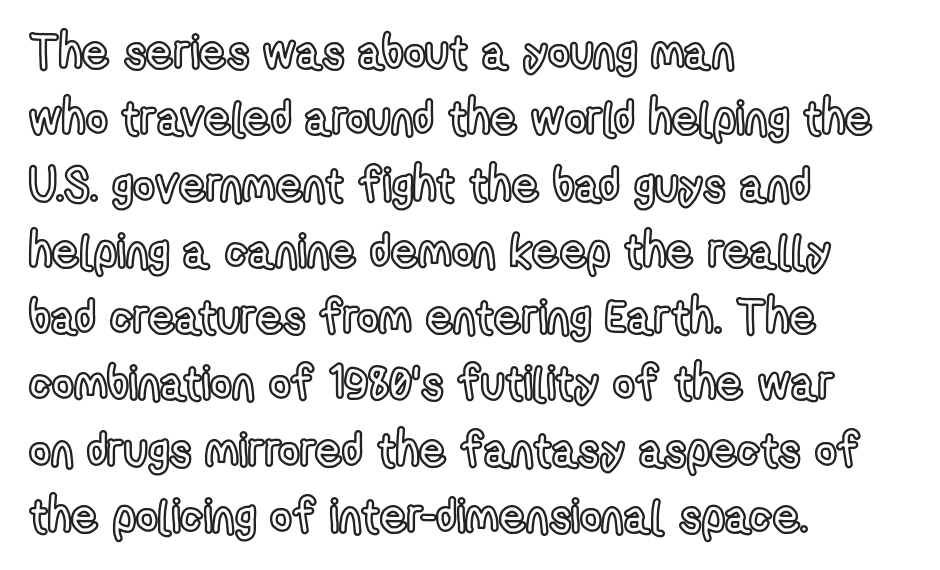
You could call the tracking neutral — neither tight nor loose. The string is rendered with underlining switched off. The passage shown is typed in a proportional face where columns would drift. Whoever set this chose a conventional vertical rhythm. The text block is weighted toward the left margin, trailing off unevenly rightward.
